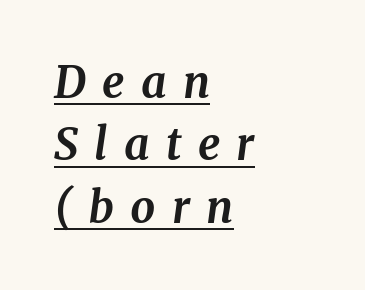
The image shows 44 px bold serif type, italic (leaning right); set left-aligned, normal line spacing (1.42x), unusually wide letter spacing (+0.37 em), underlined; medium stroke contrast and a medium x-height.
